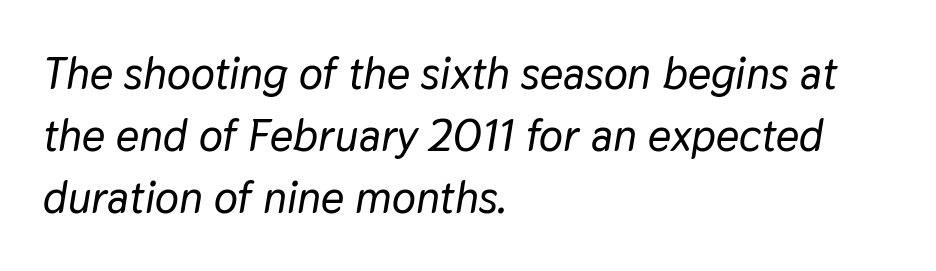
The image shows 45 px text type, italic (leaning right); set left-aligned, normal line spacing (1.38x), normal letter spacing, not underlined; low stroke contrast and a medium x-height.
